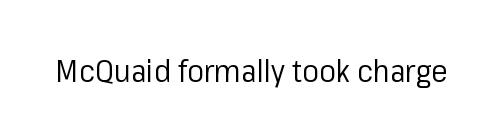
{"serif": "no", "italic": "no", "bold": "no", "weight": "regular", "width": "normal", "stroke_contrast": "low", "x_height": "medium", "monospaced": "no", "underline": "no", "letter_spacing": "normal", "letter_spacing_em": 0.0, "glyph_px": 31}
